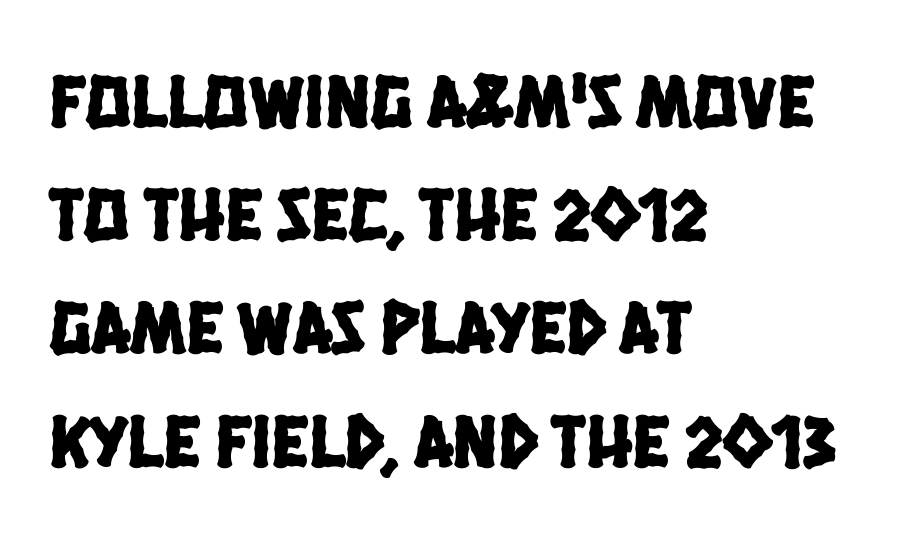
Which margin do the lines hug? The left one — the right edge is uneven. Quick note: interline space is typical. This sample has the flowing, uneven cadence of proportional lettering. Just letters on the line, the space beneath them empty. Classification — sans serif. Tracking here is standard; glyphs follow each other at the usual distance.
